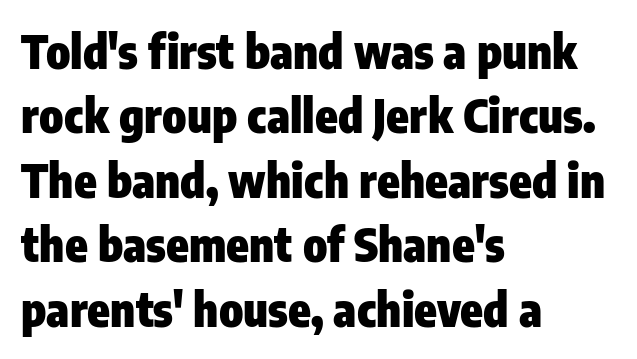
The image shows 46 px heavy, condensed sans-serif type, upright; set left-aligned, normal line spacing (1.4x), normal letter spacing, not underlined; low stroke contrast and a medium x-height.
